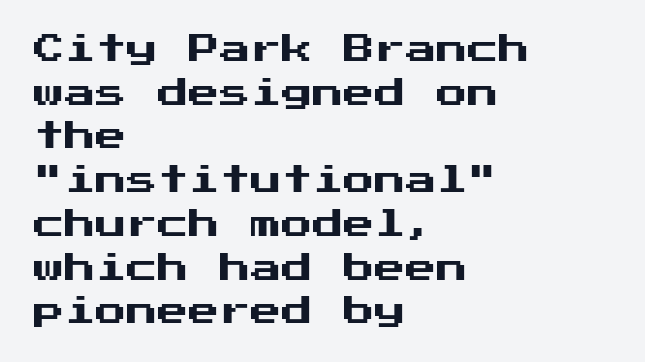
The image shows 31 px sans-serif type, upright; set left-aligned, normal line spacing (1.41x), normal letter spacing, not underlined; medium stroke contrast and a medium x-height.
